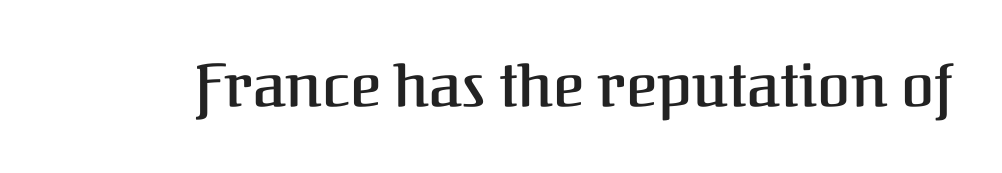
The image shows 60 px semibold serif type, upright; set normal letter spacing, not underlined; medium stroke contrast and a medium x-height.
